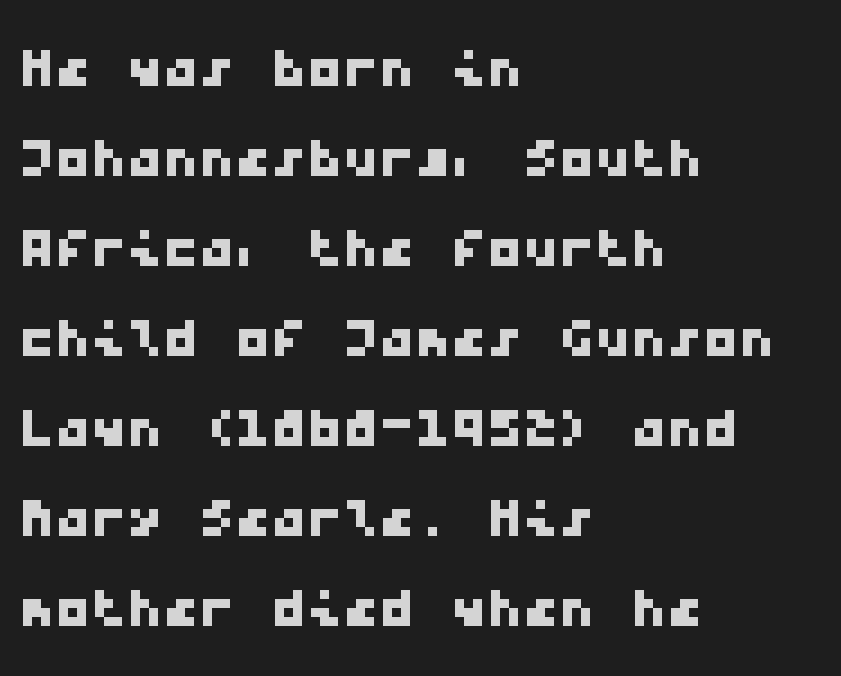
Q: Is the typeface a serif or a sans-serif typeface? A: Sans-serif.
Q: Is the text underlined? A: No.
Q: How is the paragraph aligned? A: Left-aligned.
Q: Is the spacing between letters normal or unusually wide? A: Normal.
Q: Is the spacing between lines tight, normal or loose? A: Normal.
Q: Width (condensed, normal, or wide)? A: Wide.
Q: Stroke contrast? A: Low.
Q: x-height? A: Medium.
Q: Monospaced? A: Yes.
